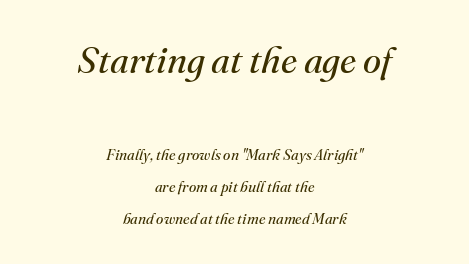
Any mark beneath the type? The region is blank. You get the large type first, then a drop to smaller type. Think of a printed novel: that variable character pitch is what you see here. Between one letter and the next there's only the usual sliver of space. This sample is center-justified, so both line endings float freely. In terms of posture, this sample is oblique.
